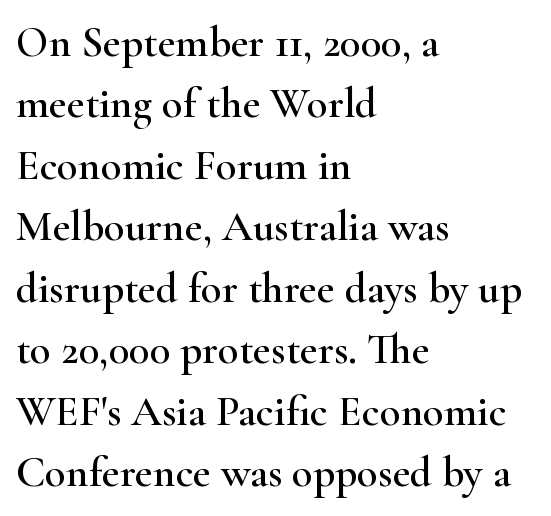
Q: Is the text italic (slanted)? A: No, it is upright.
Q: Is the typeface a serif or a sans-serif typeface? A: Serif.
Q: Is the text underlined? A: No.
Q: How is the paragraph aligned? A: Left-aligned.
Q: Is the spacing between letters normal or unusually wide? A: Normal.
Q: Is the spacing between lines tight, normal or loose? A: Normal.
Q: Width (condensed, normal, or wide)? A: Wide.
Q: Stroke contrast? A: High.
Q: x-height? A: Small.
Q: Monospaced? A: No.
